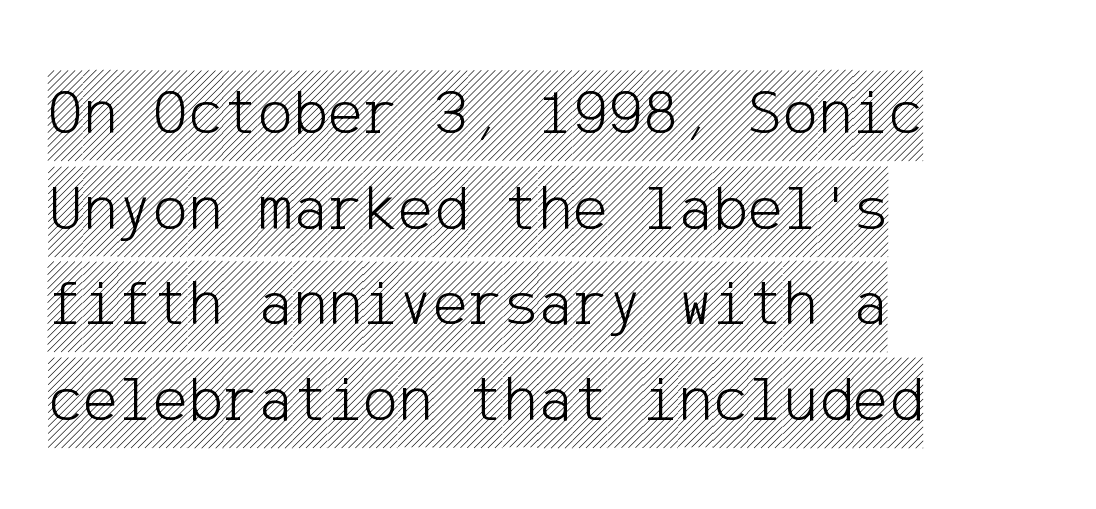
Q: Is the text italic (slanted)? A: No, it is upright.
Q: Is the text underlined? A: No.
Q: How is the paragraph aligned? A: Left-aligned.
Q: Is the spacing between letters normal or unusually wide? A: Normal.
Q: Is the spacing between lines tight, normal or loose? A: Normal.
Q: Width (condensed, normal, or wide)? A: Condensed.
Q: x-height? A: Large.
